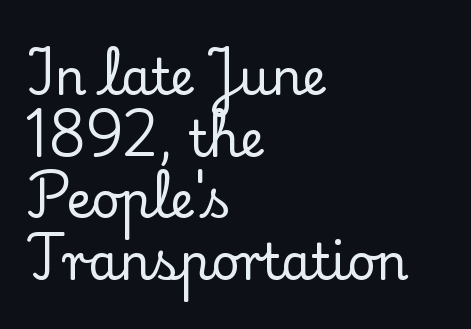
Horizontally, the lines are justified to the leading edge only. The axis of the letterforms is exactly vertical. Honestly, the row spacing looks completely unremarkable. The face used here is proportionally spaced, like ordinary book or web type. Spacing between characters is what you'd get straight out of the box. The area under the type is left untouched.
